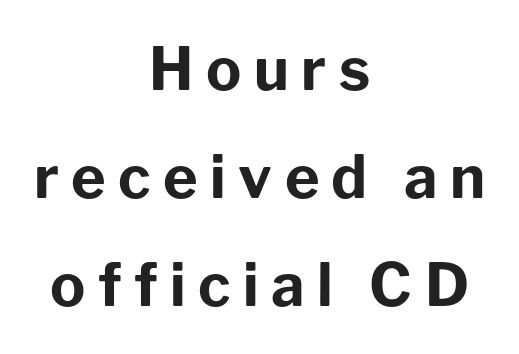
The image shows 59 px bold sans-serif type, upright; set centered, line spacing 1.83x, unusually wide letter spacing (+0.21 em), not underlined; low stroke contrast and a medium x-height.
